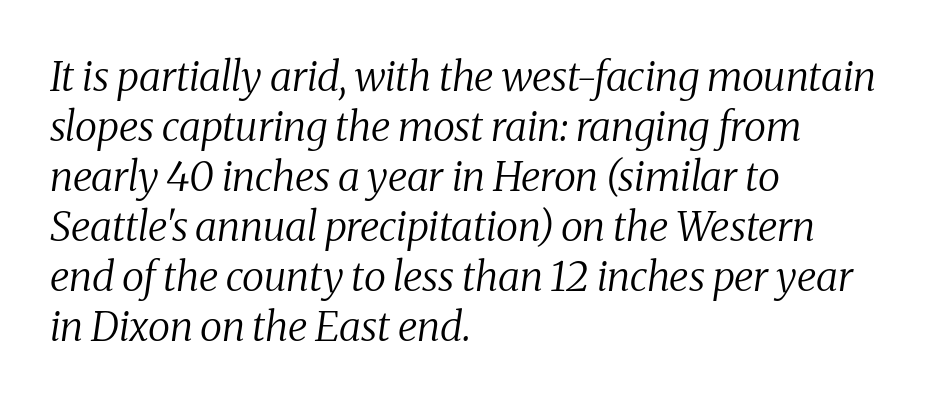
Emphasis-style slanted type is in use. Line beginnings align vertically; line endings do not. No chunkiness to these letters — they're not bold. Decoration check: the copy has no underline. The font family rendered here belongs to the serif group.
